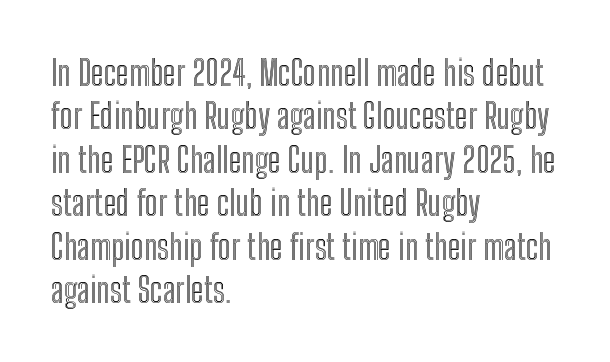
Q: Is the text italic (slanted)? A: No, it is upright.
Q: Is the text underlined? A: No.
Q: How is the paragraph aligned? A: Left-aligned.
Q: Is the spacing between letters normal or unusually wide? A: Normal.
Q: Width (condensed, normal, or wide)? A: Condensed.
Q: x-height? A: Medium.
Q: Monospaced? A: No.
